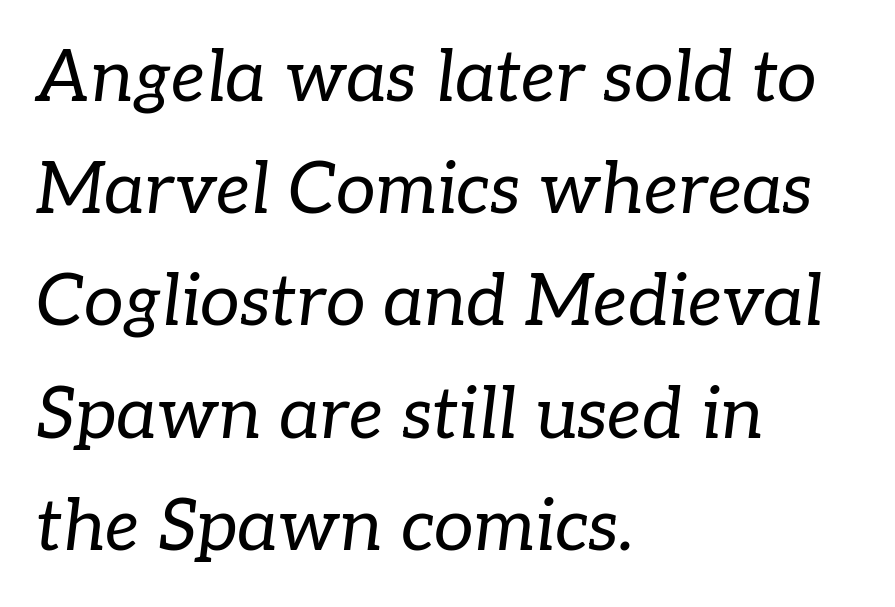
{"serif": "yes", "italic": "yes", "lean": "right", "slant_degrees": 7, "bold": "no", "weight": "regular", "width": "normal", "stroke_contrast": "low", "x_height": "medium", "monospaced": "no", "underline": "no", "align": "left", "line_spacing": "normal", "line_spacing_ratio": 1.58, "letter_spacing": "normal", "letter_spacing_em": 0.0, "glyph_px": 71}
